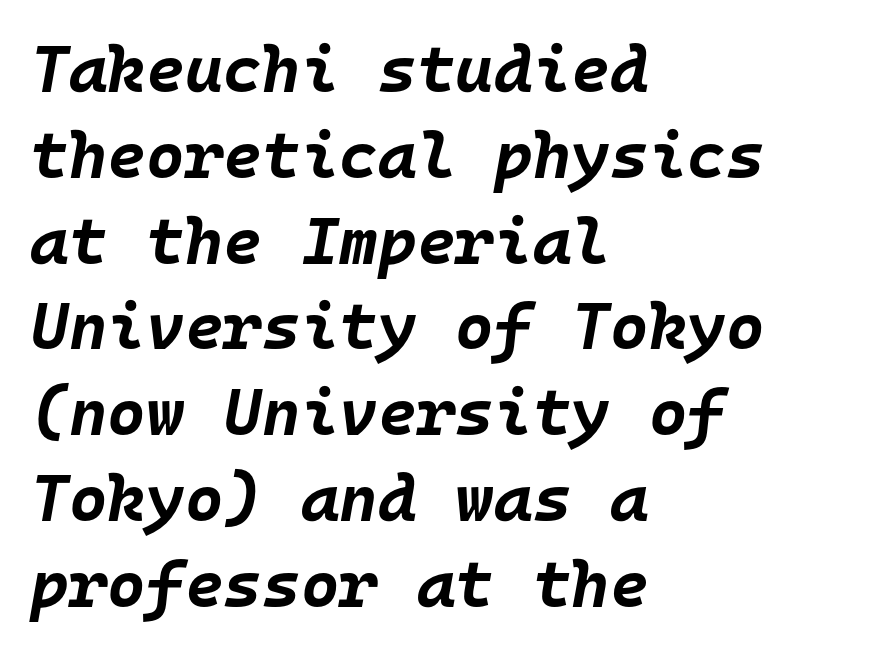
The letters sit at their default tracking, neither squeezed nor spread. Compared with ordinary roman type, these characters are visibly tilted. Do the characters align in a grid? Yes, the font is monospaced. Leading: standard. Horizontally, the lines are justified to the leading edge only.
